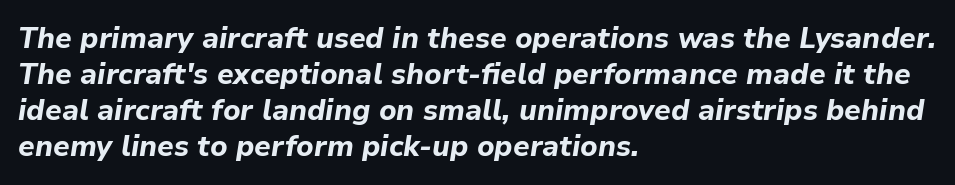
{"italic": "yes", "lean": "right", "slant_degrees": 9, "bold": "yes", "weight": "bold", "width": "normal", "stroke_contrast": "low", "x_height": "medium", "monospaced": "no", "underline": "no", "align": "left", "line_spacing_ratio": 1.24, "letter_spacing": "normal", "letter_spacing_em": 0.0, "glyph_px": 29}
